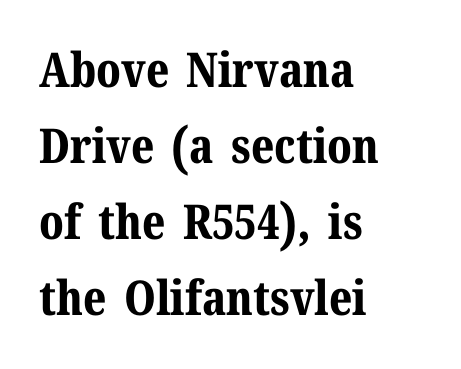
The image shows 48 px bold serif type, upright; set left-aligned, normal line spacing (1.58x), normal letter spacing, not underlined; medium stroke contrast and a medium x-height.
